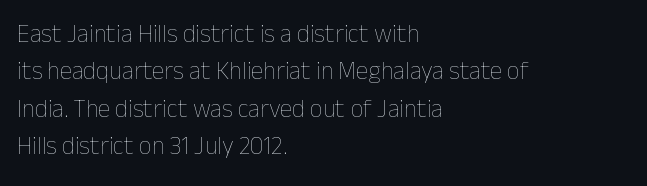
The image shows 25 px text type, upright; set left-aligned, normal line spacing (1.5x), normal letter spacing, not underlined.
